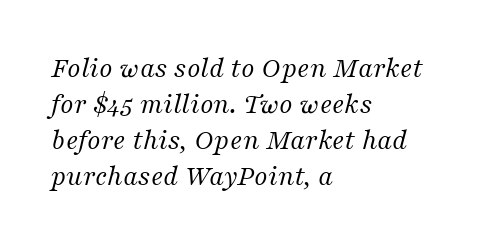
These lines are rendered in a variable-pitch font. Check where the strokes stop: tiny serifs finish them off. Vertical stems look standard width or narrower in stroke. Tall strokes in this sample are angled rather than plumb. The lines are quadded left. Plain, unruled lines of type.
